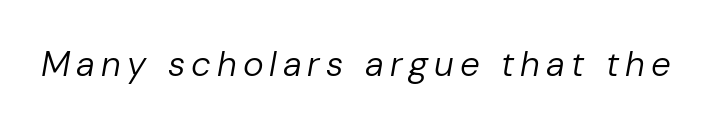
No chunkiness to these letters — they're not bold. Character widths vary here, with narrow letters taking less room than wide ones. The passage shown leans; its letterforms are oblique. Quick note: underline off.
